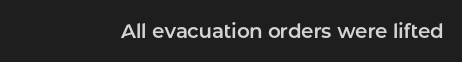
These lines keep a tight, regular rhythm from letter to letter. Unmarked baselines from the first word to the last. Italic: no, the glyphs are upright roman.
